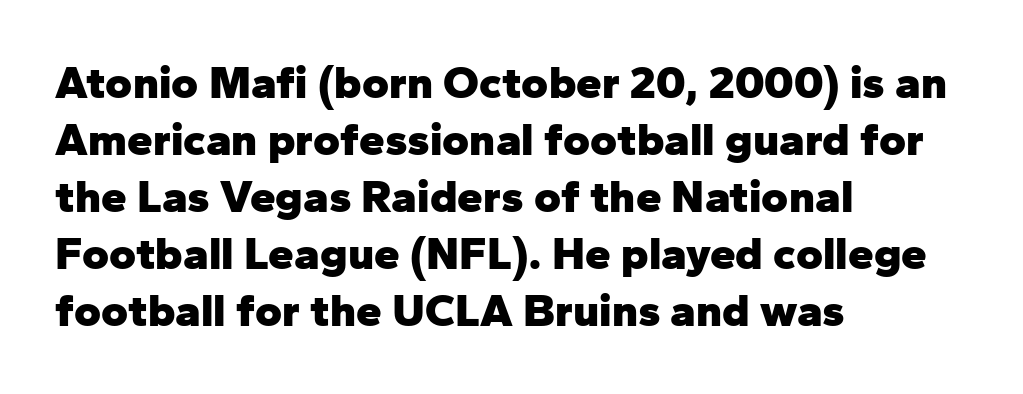
{"serif": "no", "italic": "no", "bold": "yes", "weight": "heavy", "width": "normal", "stroke_contrast": "low", "x_height": "medium", "monospaced": "no", "underline": "no", "align": "left", "line_spacing_ratio": 1.24, "letter_spacing": "normal", "letter_spacing_em": 0.0, "glyph_px": 46}
